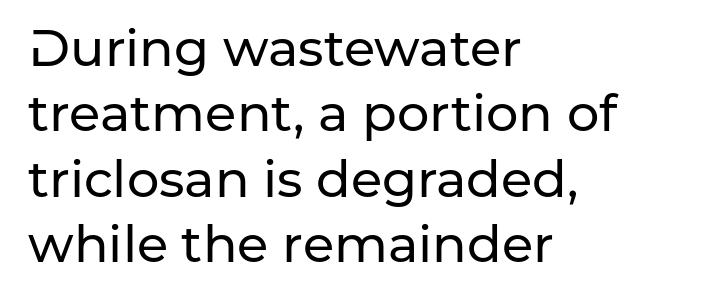
The image shows 51 px sans-serif type, upright; set left-aligned, normal line spacing (1.28x), normal letter spacing, not underlined; low stroke contrast and a medium x-height.
